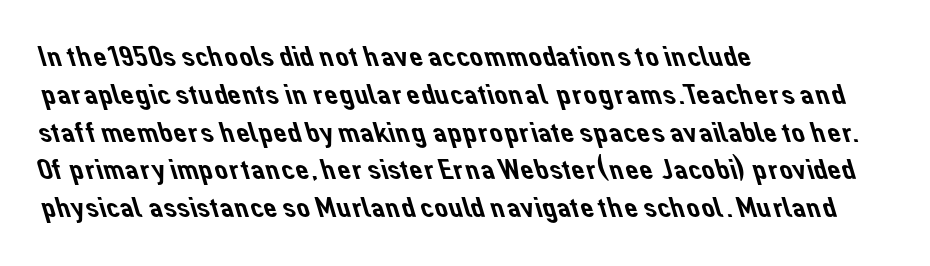
The image shows 30 px sans-serif type; set left-aligned, normal line spacing (1.26x), normal letter spacing, not underlined; low stroke contrast and a medium x-height.
